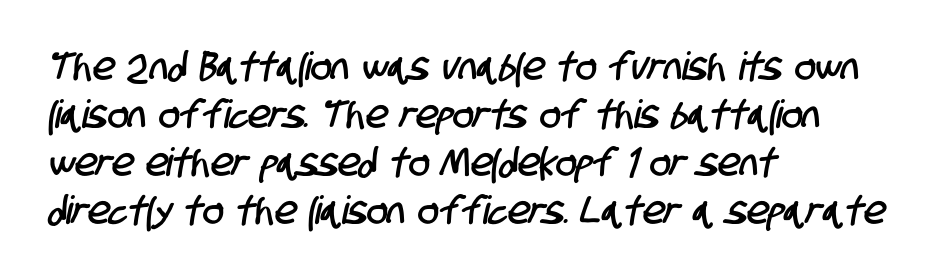
Q: Is the typeface a serif or a sans-serif typeface? A: Sans-serif.
Q: Is the text underlined? A: No.
Q: How is the paragraph aligned? A: Left-aligned.
Q: Is the spacing between letters normal or unusually wide? A: Normal.
Q: Width (condensed, normal, or wide)? A: Condensed.
Q: Stroke contrast? A: Low.
Q: x-height? A: Large.
Q: Monospaced? A: No.
